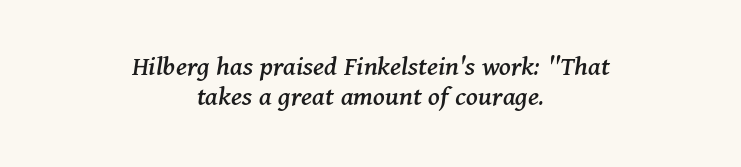
The space beneath each line is pristine and unruled. The typesetter chose a symmetrical, centered arrangement here. Leading: reduced. Each letter keeps its own natural width here, so spacing adapts to shape. You can tell from the footed stems that serif type was used. Tall strokes in this sample are angled rather than plumb.
